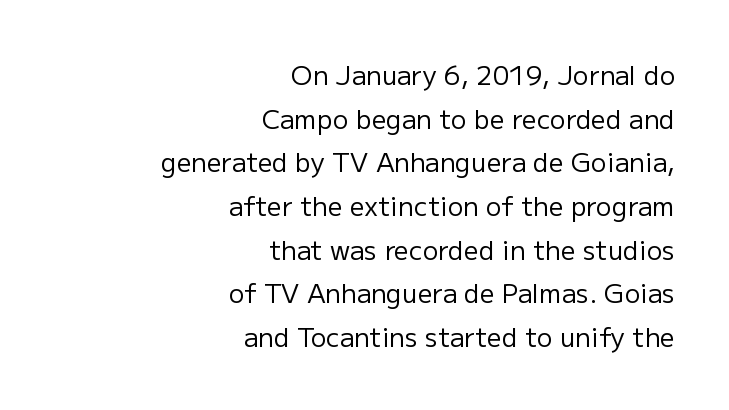
Students, note that the glyphs here touch the page at normal intervals. The string is rendered with underlining switched off. Vertically, the passage feels balanced, rows spaced as you'd expect. No chunkiness to these letters — they're not bold. The setting favours the right margin, as signatures and pull-quotes sometimes do.
